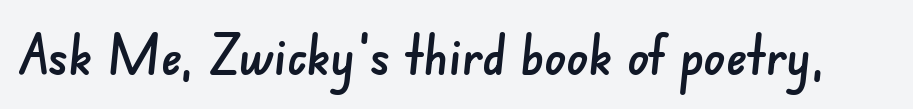
A typesetter would call this zero additional tracking. The area under the type is left untouched. Font category for this specimen: sans-serif. A typesetter would call this proportional, since set widths differ per character.
